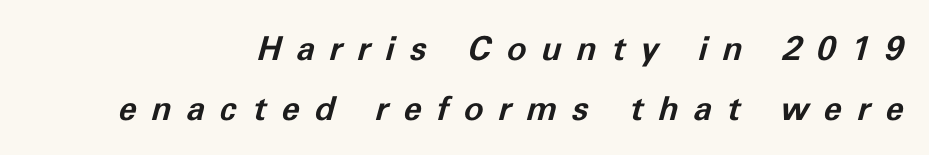
On the weight axis this lands at bold, roughly 700. The face used here has a pronounced slope to its letters. How are the letters spaced? Widely, with obvious added tracking. The zone under the glyphs is completely vacant.
